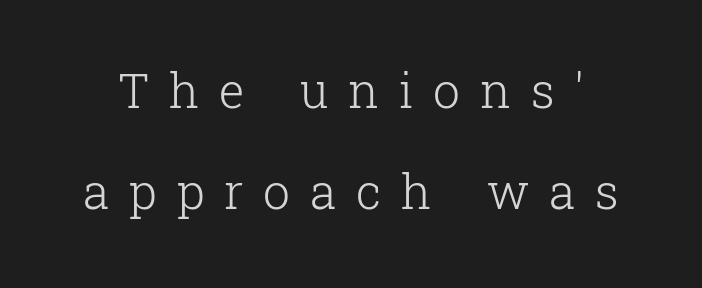
{"serif": "yes", "italic": "no", "bold": "no", "weight": "light", "width": "normal", "stroke_contrast": "low", "x_height": "medium", "monospaced": "no", "underline": "no", "line_spacing": "loose", "line_spacing_ratio": 2.11, "letter_spacing": "wide", "letter_spacing_em": 0.41, "glyph_px": 48}
